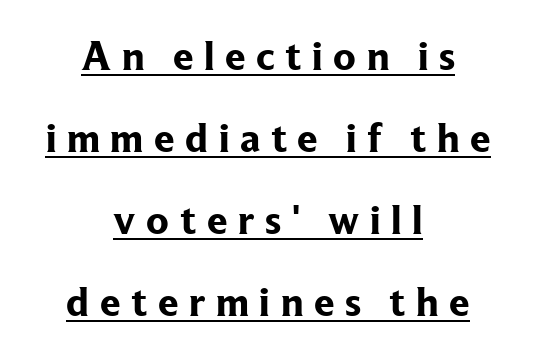
The image shows 41 px bold serif type, upright; set centered, loose line spacing (2.0x), unusually wide letter spacing (+0.26 em), underlined; low stroke contrast and a medium x-height.
